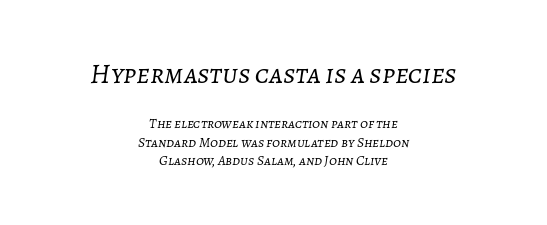
The image shows 28 px light type, italic (leaning right); set centered, normal line spacing (1.32x), normal letter spacing, not underlined; the first (top) block is 2.0x larger; low stroke contrast and a medium x-height.
